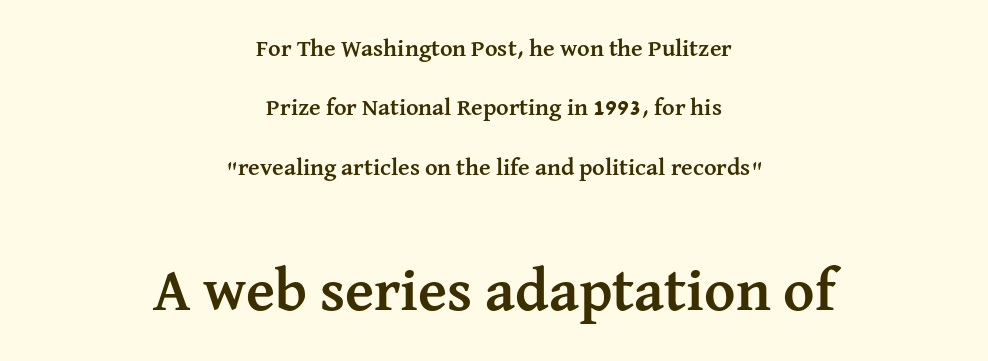
The image shows 60 px semibold serif type, upright; set centered, loose line spacing (2.47x), normal letter spacing, not underlined; the second (bottom) block is 2.5x larger; medium stroke contrast and a medium x-height.
